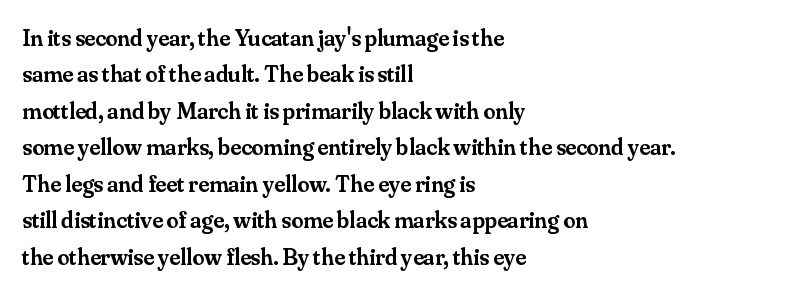
The image shows 24 px text type, upright; set left-aligned, normal line spacing (1.52x), normal letter spacing, not underlined.
